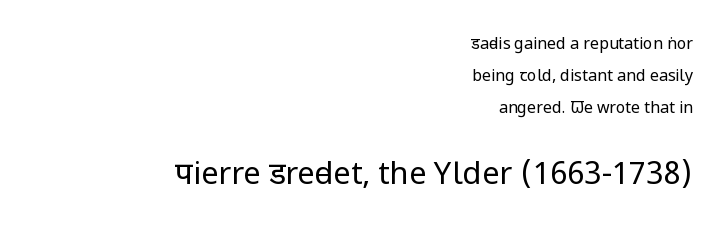
Q: Is the text bold? A: No.
Q: Is the text italic (slanted)? A: No, it is upright.
Q: Is the typeface a serif or a sans-serif typeface? A: Sans-serif.
Q: Is the text underlined? A: No.
Q: How is the paragraph aligned? A: Right-aligned.
Q: Is the spacing between letters normal or unusually wide? A: Normal.
Q: Is the spacing between lines tight, normal or loose? A: Loose.
Q: Which block of text is set in a larger size, the first (top) or the second (bottom)? A: The second (bottom) one.
Q: Width (condensed, normal, or wide)? A: Condensed.
Q: Stroke contrast? A: Low.
Q: x-height? A: Large.
Q: Monospaced? A: No.
